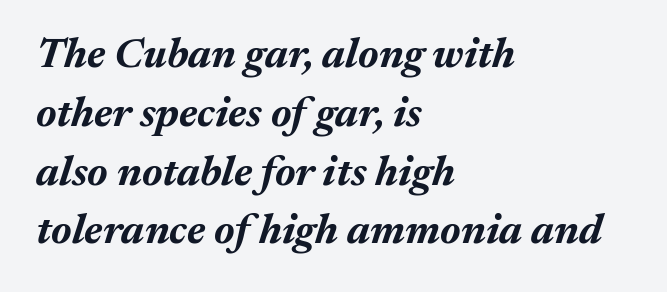
{"italic": "yes", "lean": "right", "slant_degrees": 17, "bold": "yes", "weight": "bold", "width": "normal", "stroke_contrast": "medium", "x_height": "medium", "monospaced": "no", "underline": "no", "align": "left", "line_spacing": "normal", "line_spacing_ratio": 1.4, "letter_spacing": "normal", "letter_spacing_em": 0.0, "glyph_px": 42}
